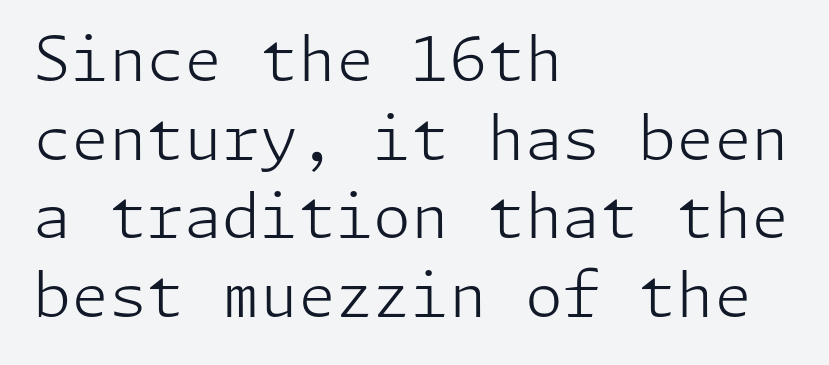
{"serif": "no", "italic": "no", "bold": "no", "weight": "light", "width": "normal", "stroke_contrast": "low", "x_height": "medium", "underline": "no", "align": "left", "line_spacing": "normal", "line_spacing_ratio": 1.29, "letter_spacing": "normal", "letter_spacing_em": 0.0, "glyph_px": 61}
